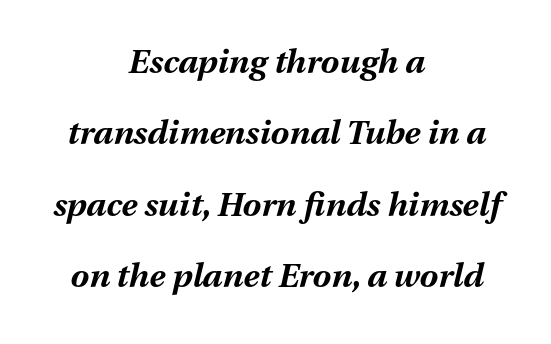
Q: Is the text bold? A: Yes.
Q: Is the text italic (slanted)? A: Yes, it leans right by about 13 degrees.
Q: Is the text underlined? A: No.
Q: How is the paragraph aligned? A: Centered.
Q: Is the spacing between letters normal or unusually wide? A: Normal.
Q: Is the spacing between lines tight, normal or loose? A: Loose.
Q: Width (condensed, normal, or wide)? A: Normal.
Q: Stroke contrast? A: Medium.
Q: x-height? A: Medium.
Q: Monospaced? A: No.
